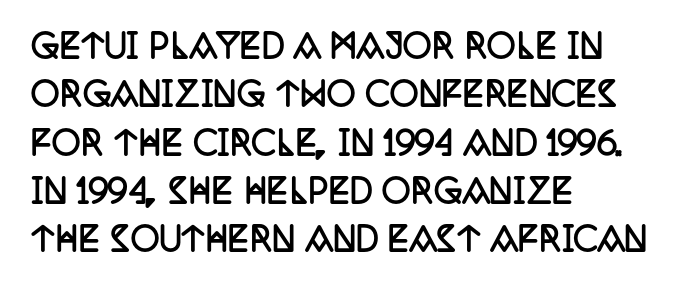
The image shows 32 px semibold, condensed serif type, upright; set left-aligned, normal line spacing (1.51x), normal letter spacing, not underlined; low stroke contrast and a large x-height.
